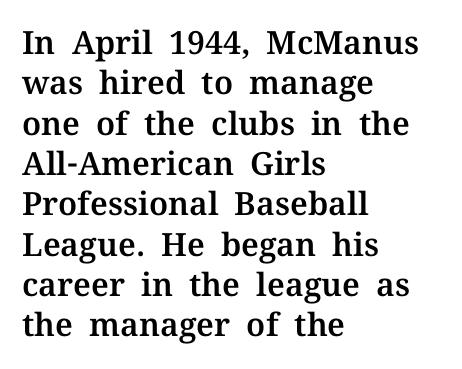
Q: Is the text italic (slanted)? A: No, it is upright.
Q: Is the typeface a serif or a sans-serif typeface? A: Serif.
Q: Is the text underlined? A: No.
Q: How is the paragraph aligned? A: Left-aligned.
Q: Is the spacing between letters normal or unusually wide? A: Normal.
Q: Is the spacing between lines tight, normal or loose? A: Normal.
Q: Width (condensed, normal, or wide)? A: Normal.
Q: Stroke contrast? A: Medium.
Q: x-height? A: Medium.
Q: Monospaced? A: No.
